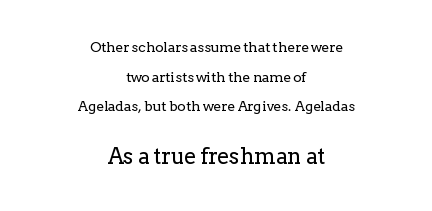
{"italic": "no", "bold": "no", "underline": "no", "align": "center", "line_spacing": "loose", "line_spacing_ratio": 2.11, "letter_spacing": "normal", "letter_spacing_em": 0.0, "larger_block": "second", "size_ratio": 1.57, "glyph_px": 22}
